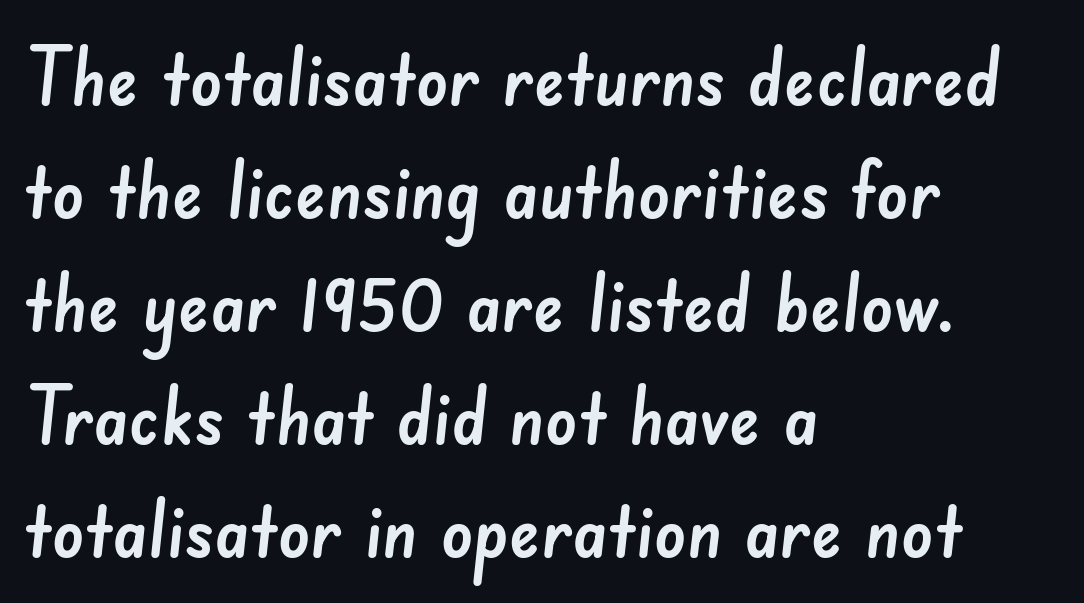
This sample is left-justified, so line endings fall wherever the words run out. Plain, unruled lines of type. This sample uses plain, unmodified letter spacing. The rendering uses natural spacing where letterforms have individual widths. The rendering uses a moderate line-height, typical for paragraphs. I'd call this a sans setting — the letters go barefoot.
